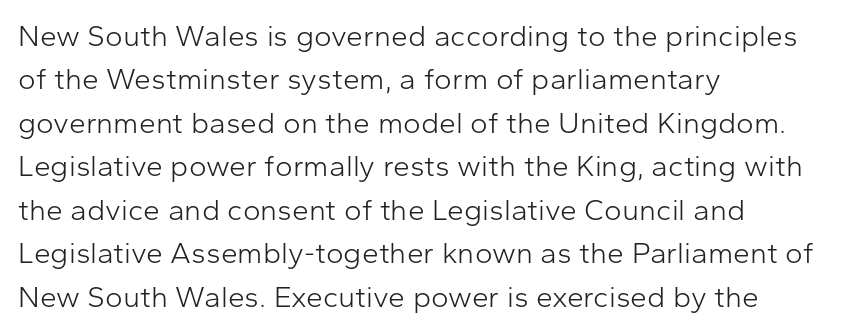
{"serif": "no", "italic": "no", "bold": "no", "weight": "light", "width": "normal", "stroke_contrast": "low", "x_height": "medium", "monospaced": "no", "underline": "no", "align": "left", "line_spacing": "normal", "line_spacing_ratio": 1.45, "letter_spacing": "normal", "letter_spacing_em": 0.0, "glyph_px": 30}
